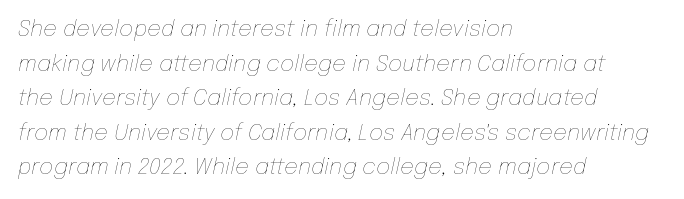
{"italic": "yes", "lean": "right", "slant_degrees": 12, "bold": "no", "underline": "no", "align": "left", "line_spacing": "normal", "line_spacing_ratio": 1.57, "letter_spacing": "normal", "letter_spacing_em": 0.0, "glyph_px": 22}
